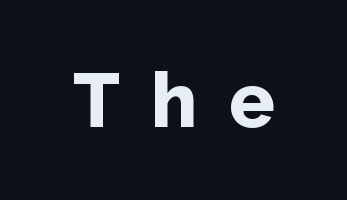
The specimen reads as upright at a glance. Typographically, this falls in the sans-serif category. The font is running at its bold setting. There is plenty of visible air inserted between adjacent glyphs. Note the varied advance widths — an 'i' is clearly narrower than an 'm'. Underlining? Definitely not there.
